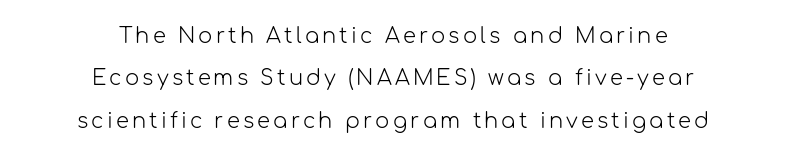
{"italic": "no", "bold": "no", "underline": "no", "align": "center", "line_spacing": "loose", "line_spacing_ratio": 2.02, "glyph_px": 21}
